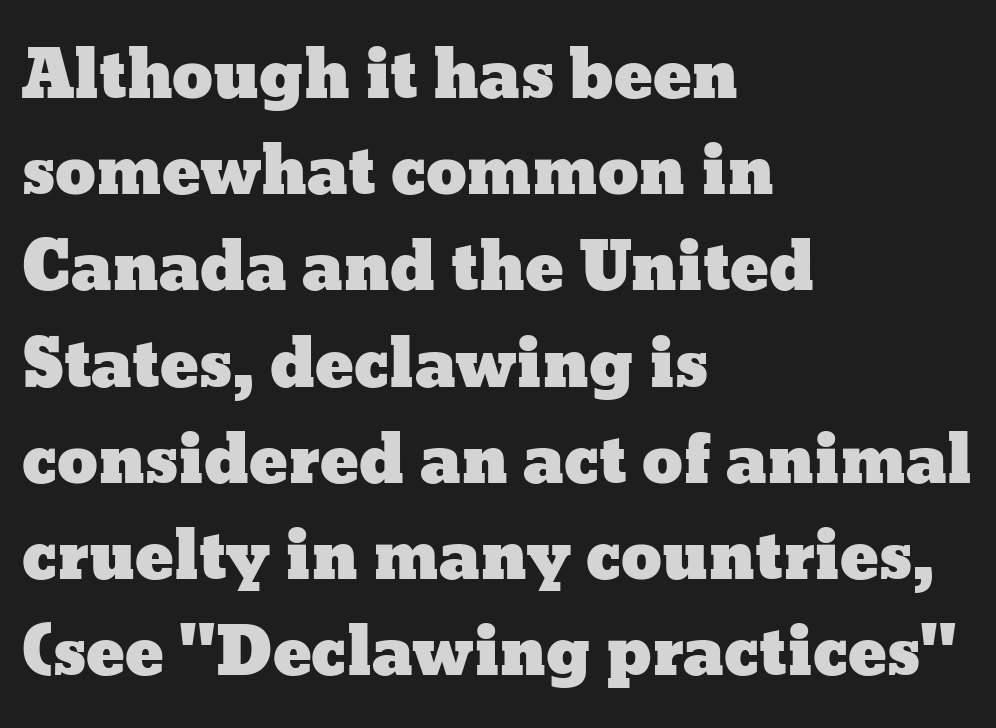
Q: Is the text italic (slanted)? A: No, it is upright.
Q: Is the text underlined? A: No.
Q: How is the paragraph aligned? A: Left-aligned.
Q: Is the spacing between letters normal or unusually wide? A: Normal.
Q: Is the spacing between lines tight, normal or loose? A: Normal.
Q: Width (condensed, normal, or wide)? A: Wide.
Q: Stroke contrast? A: Low.
Q: x-height? A: Medium.
Q: Monospaced? A: No.
